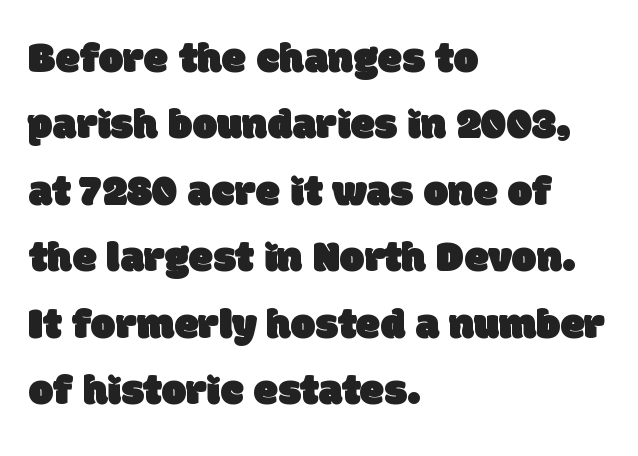
Normally led — the rows are evenly, conventionally spaced. You could call the tracking neutral — neither tight nor loose. The string is rendered with underlining switched off. Nope, no serifs anywhere on these letters.
